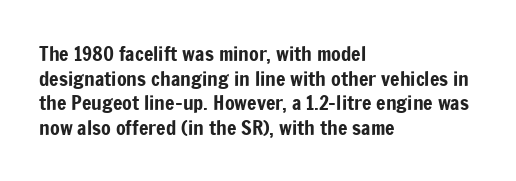
Here the glyphs are tracked normally, forming tight word shapes. The baseline area is clear. Ascenders rise straight up at ninety degrees. These lines stack with their left ends in a neat column.
